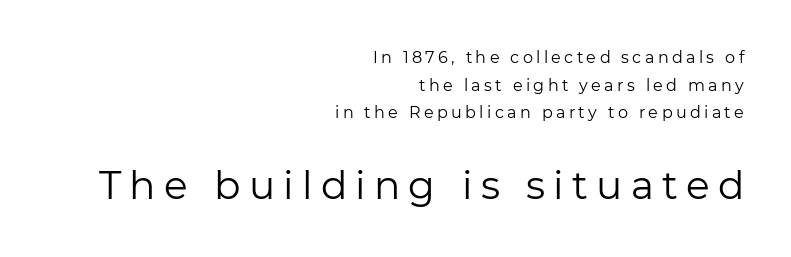
Q: Is the text bold? A: No.
Q: Is the text italic (slanted)? A: No, it is upright.
Q: Is the typeface a serif or a sans-serif typeface? A: Sans-serif.
Q: Is the text underlined? A: No.
Q: How is the paragraph aligned? A: Right-aligned.
Q: Is the spacing between letters normal or unusually wide? A: Unusually wide.
Q: Which block of text is set in a larger size, the first (top) or the second (bottom)? A: The second (bottom) one.
Q: Width (condensed, normal, or wide)? A: Normal.
Q: Stroke contrast? A: Low.
Q: x-height? A: Medium.
Q: Monospaced? A: No.
